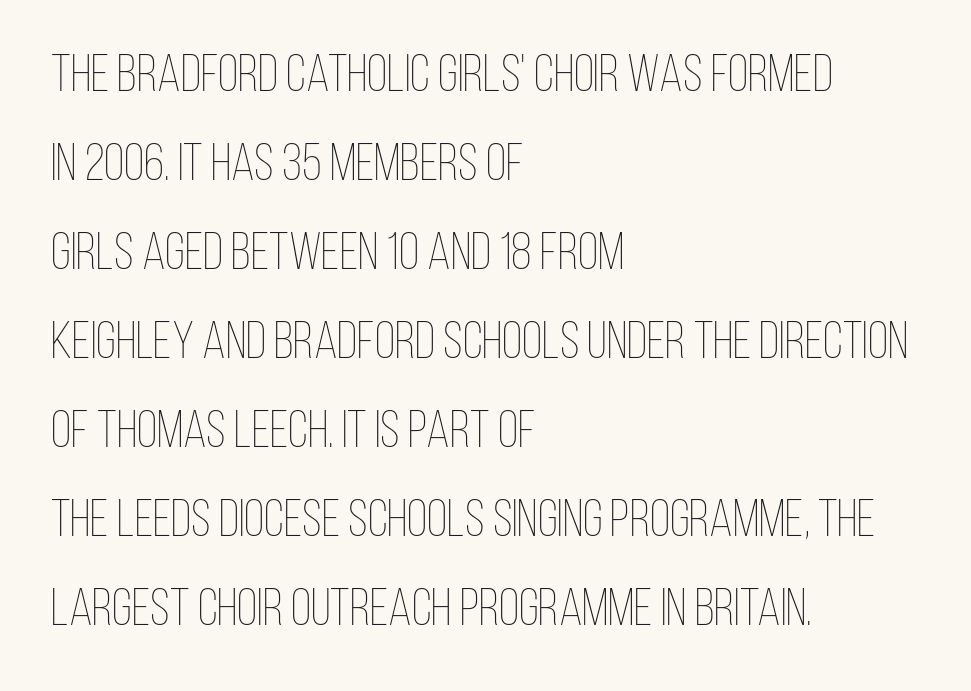
The image shows 53 px thin, condensed type, upright; set left-aligned, normal line spacing (1.68x), normal letter spacing, not underlined; low stroke contrast and a large x-height.
